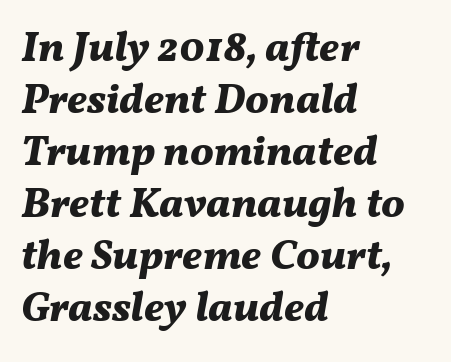
The image shows 42 px bold type, italic (leaning right); set left-aligned, line spacing 1.24x, normal letter spacing, not underlined; medium stroke contrast and a medium x-height.
